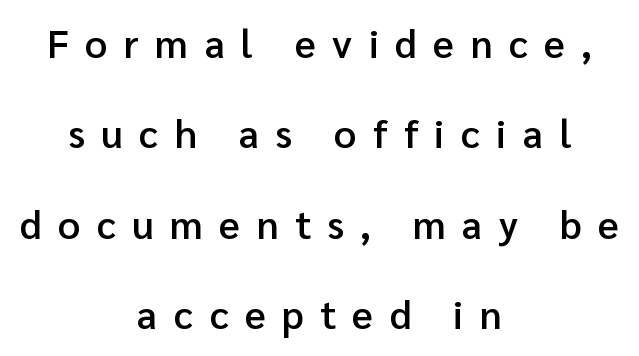
Q: Is the text bold? A: Semi-bold.
Q: Is the text italic (slanted)? A: No, it is upright.
Q: Is the typeface a serif or a sans-serif typeface? A: Sans-serif.
Q: Is the text underlined? A: No.
Q: How is the paragraph aligned? A: Centered.
Q: Is the spacing between letters normal or unusually wide? A: Unusually wide.
Q: Is the spacing between lines tight, normal or loose? A: Loose.
Q: Width (condensed, normal, or wide)? A: Normal.
Q: Stroke contrast? A: Low.
Q: x-height? A: Medium.
Q: Monospaced? A: No.
